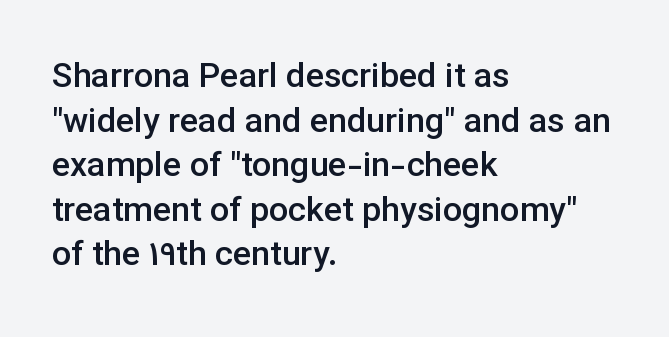
Q: Is the text bold? A: Semi-bold.
Q: Is the text italic (slanted)? A: No, it is upright.
Q: Is the typeface a serif or a sans-serif typeface? A: Sans-serif.
Q: Is the text underlined? A: No.
Q: How is the paragraph aligned? A: Left-aligned.
Q: Is the spacing between letters normal or unusually wide? A: Normal.
Q: Is the spacing between lines tight, normal or loose? A: Normal.
Q: Width (condensed, normal, or wide)? A: Normal.
Q: Stroke contrast? A: Low.
Q: x-height? A: Medium.
Q: Monospaced? A: No.
